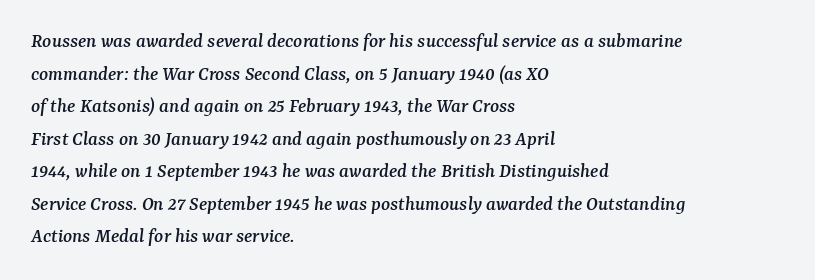
The image shows 21 px text type, italic (leaning right); set left-aligned, normal line spacing (1.55x), normal letter spacing, not underlined.
